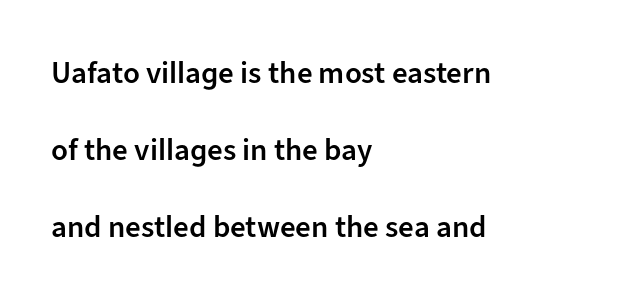
Q: Is the text bold? A: Semi-bold.
Q: Is the text italic (slanted)? A: No, it is upright.
Q: Is the typeface a serif or a sans-serif typeface? A: Sans-serif.
Q: Is the text underlined? A: No.
Q: How is the paragraph aligned? A: Left-aligned.
Q: Is the spacing between letters normal or unusually wide? A: Normal.
Q: Is the spacing between lines tight, normal or loose? A: Loose.
Q: Width (condensed, normal, or wide)? A: Normal.
Q: Stroke contrast? A: Low.
Q: x-height? A: Medium.
Q: Monospaced? A: No.
